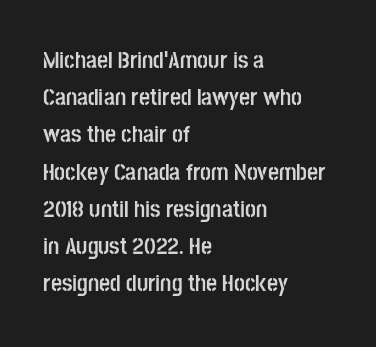
Q: Is the text bold? A: Yes.
Q: Is the text italic (slanted)? A: No, it is upright.
Q: Is the text underlined? A: No.
Q: How is the paragraph aligned? A: Left-aligned.
Q: Is the spacing between letters normal or unusually wide? A: Normal.
Q: Is the spacing between lines tight, normal or loose? A: Normal.
